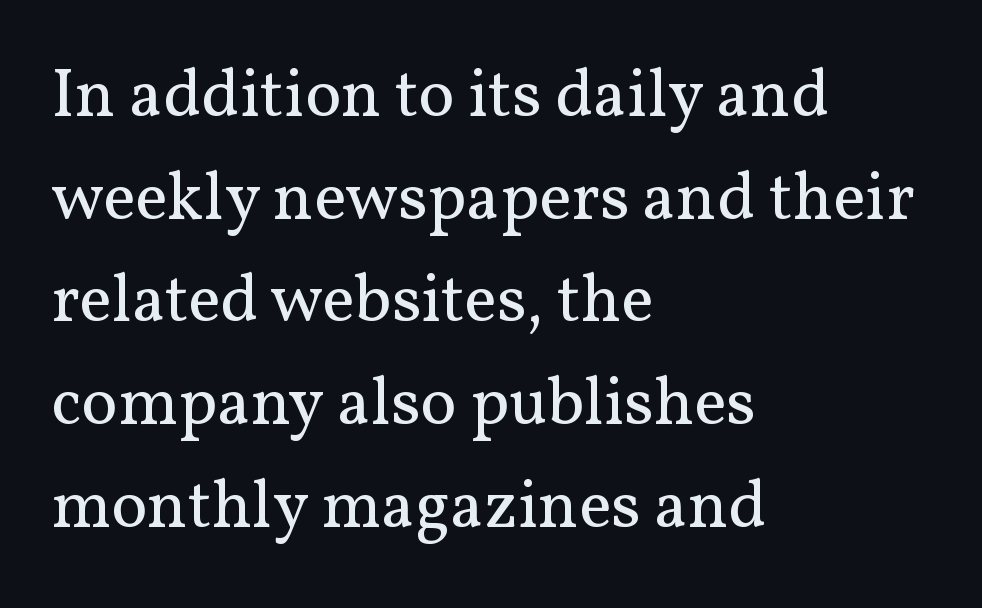
Each line starts at the same left margin while the right side varies. Small tapered or slab feet sit at the stroke ends, so this counts as serif. The weight would be labelled regular, book, light, or lighter still. Words appear dense and cohesive because spacing is normal.
